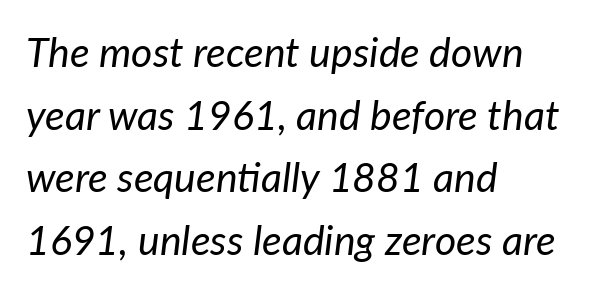
The passage shown is not bold in any degree. Left-aligned paragraph, ragged on the right. The zone under the glyphs is completely vacant. Looking at the ascenders, they clearly lean. The face used here is rendered with its standard letterfit.
